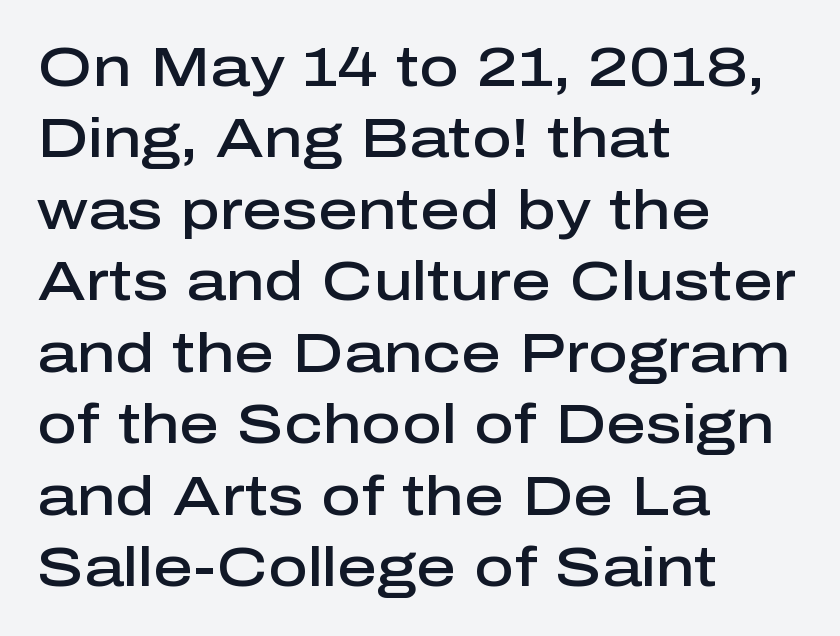
Line spacing here is normal. No extra tracking has been applied to these lines. The text was rendered using a sans face with plain stroke endings. Beneath every word, the page is bare. The type sits square on the baseline with zero lean. The strokes are fattened partway — semibold, not bold.
